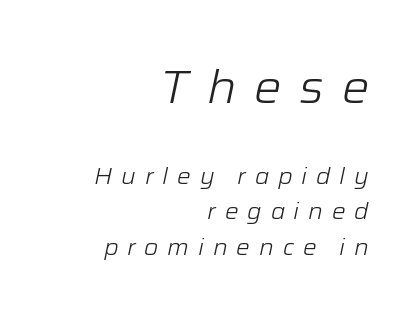
The image shows 46 px light type, italic (leaning right); set right-aligned, normal line spacing (1.53x), unusually wide letter spacing (+0.38 em), not underlined; the first (top) block is 2.0x larger; low stroke contrast and a medium x-height.
